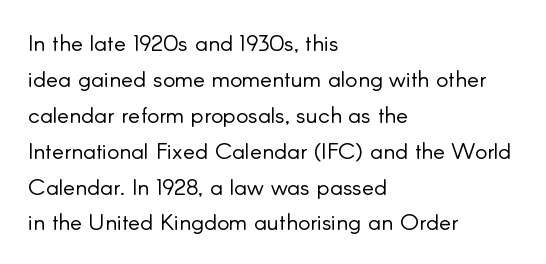
{"italic": "no", "bold": "no", "underline": "no", "align": "left", "line_spacing": "normal", "line_spacing_ratio": 1.56, "letter_spacing": "normal", "letter_spacing_em": 0.0, "glyph_px": 23}
